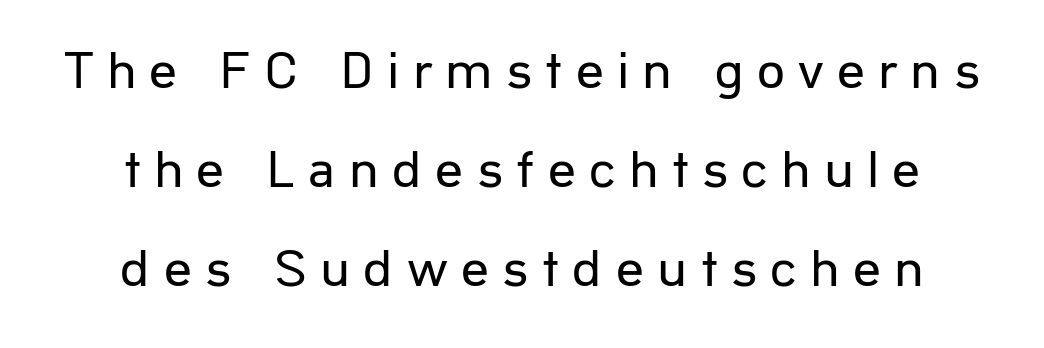
How are the letters spaced? Widely, with obvious added tracking. I'd call this a sans setting — the letters go barefoot. This is roman type, the default non-slanted kind. The area under the type is left untouched.
